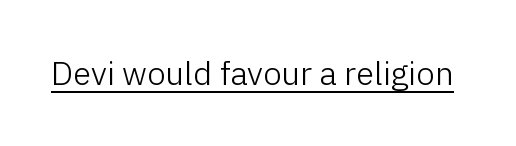
The image shows 33 px light sans-serif type, upright; set normal letter spacing, underlined; low stroke contrast and a medium x-height.
